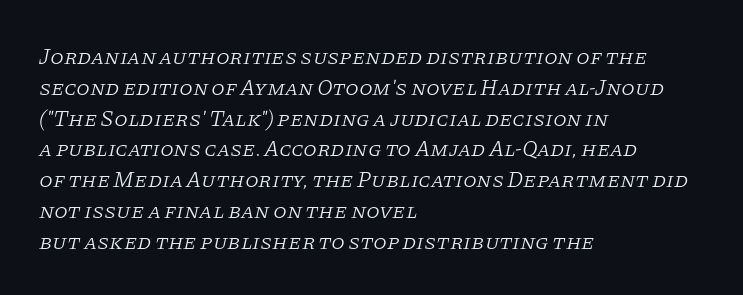
Q: Is the text bold? A: No.
Q: Is the text italic (slanted)? A: Yes, it leans right by about 11 degrees.
Q: Is the text underlined? A: No.
Q: How is the paragraph aligned? A: Left-aligned.
Q: Is the spacing between letters normal or unusually wide? A: Normal.
Q: Is the spacing between lines tight, normal or loose? A: Normal.
